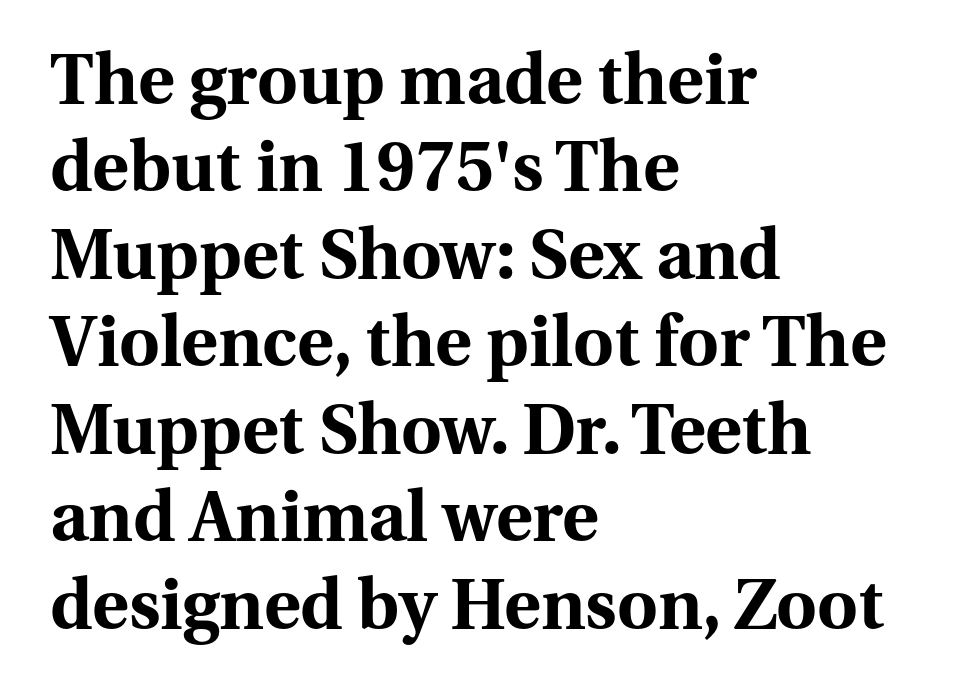
{"serif": "yes", "italic": "no", "bold": "yes", "weight": "bold", "width": "normal", "stroke_contrast": "medium", "x_height": "medium", "monospaced": "no", "underline": "no", "align": "left", "line_spacing": "normal", "line_spacing_ratio": 1.25, "letter_spacing": "normal", "letter_spacing_em": 0.0, "glyph_px": 70}
